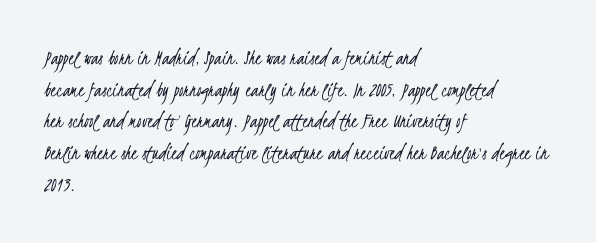
Stroke thickness stays within the range of a standard reading face or lighter. The gaps between neighbouring characters are ordinary and unremarkable. Plain, unruled lines of type. Each line starts at the same left margin while the right side varies. The leading is moderate, giving the passage an even texture.
